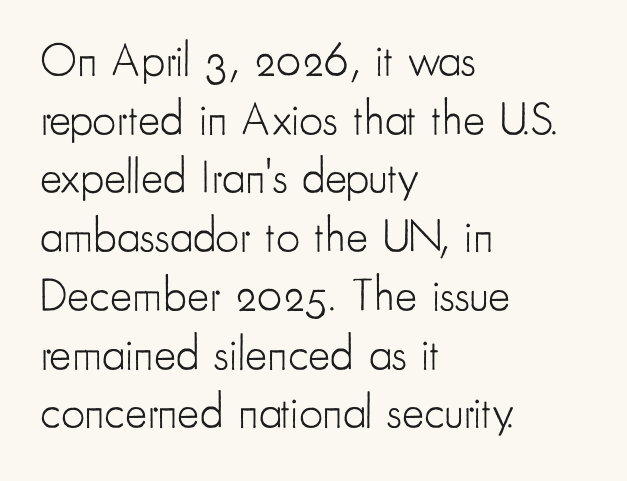
Words appear dense and cohesive because spacing is normal. Left-aligned paragraph, ragged on the right. When letters stand straight like this, we call the style roman or upright. The passage shown stacks its lines at a standard gap. You could not count columns in this text — the font is proportionally spaced.
